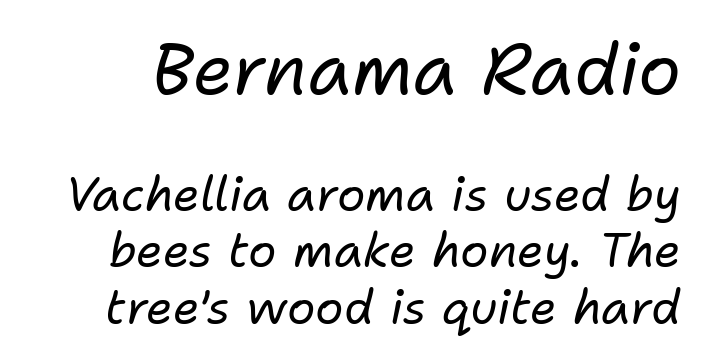
Q: Is the text bold? A: No.
Q: Is the text italic (slanted)? A: Yes, it leans right by about 11 degrees.
Q: Is the text underlined? A: No.
Q: Is the spacing between letters normal or unusually wide? A: Normal.
Q: Which block of text is set in a larger size, the first (top) or the second (bottom)? A: The first (top) one.
Q: Width (condensed, normal, or wide)? A: Normal.
Q: Stroke contrast? A: Low.
Q: x-height? A: Medium.
Q: Monospaced? A: No.
